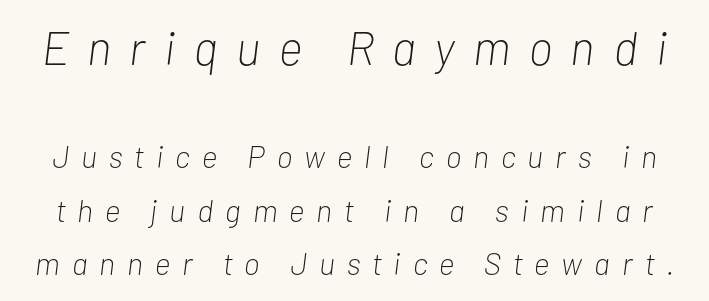
{"italic": "yes", "lean": "right", "slant_degrees": 7, "bold": "no", "weight": "light", "width": "condensed", "stroke_contrast": "low", "x_height": "medium", "monospaced": "no", "underline": "no", "line_spacing_ratio": 1.73, "letter_spacing": "wide", "letter_spacing_em": 0.39, "larger_block": "first", "size_ratio": 1.52, "glyph_px": 47}
